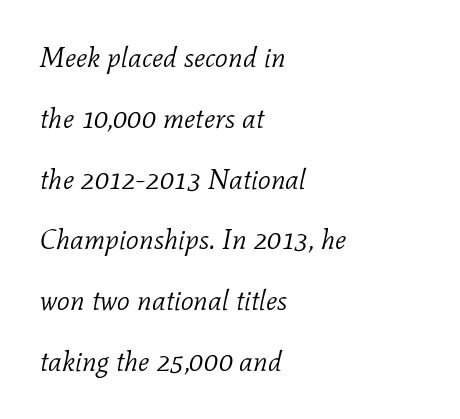
{"serif": "yes", "italic": "yes", "lean": "right", "slant_degrees": 11, "bold": "no", "weight": "light", "width": "normal", "stroke_contrast": "low", "x_height": "medium", "monospaced": "no", "underline": "no", "align": "left", "line_spacing": "loose", "line_spacing_ratio": 2.17, "letter_spacing": "normal", "letter_spacing_em": 0.0, "glyph_px": 28}
